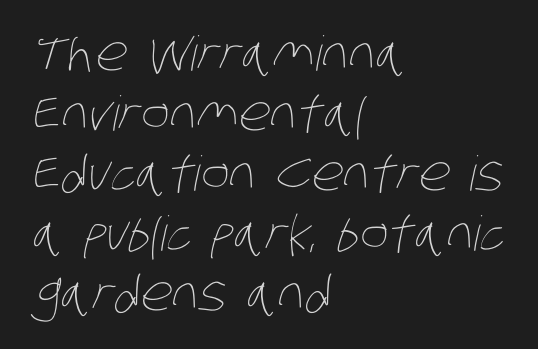
Q: Is the text bold? A: No.
Q: Is the text underlined? A: No.
Q: How is the paragraph aligned? A: Left-aligned.
Q: Is the spacing between letters normal or unusually wide? A: Normal.
Q: Is the spacing between lines tight, normal or loose? A: Normal.
Q: Width (condensed, normal, or wide)? A: Condensed.
Q: Stroke contrast? A: Low.
Q: x-height? A: Large.
Q: Monospaced? A: No.
